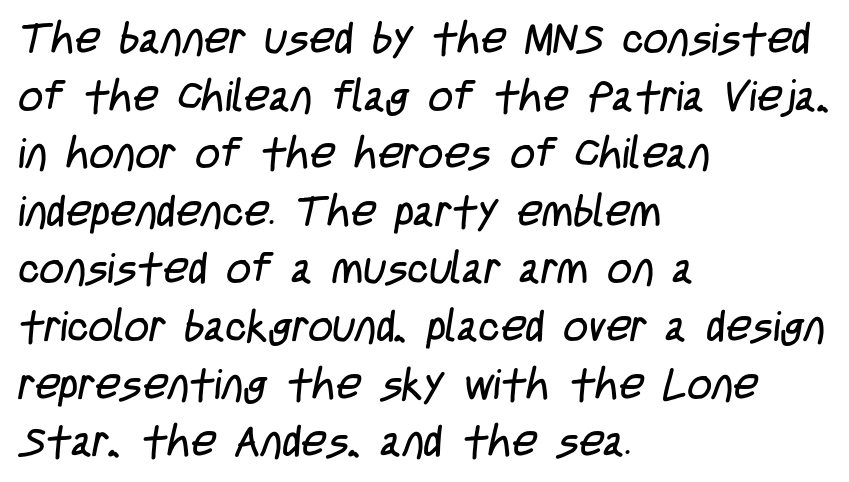
The image shows 43 px regular-weight, condensed sans-serif type; set left-aligned, normal line spacing (1.34x), normal letter spacing, not underlined; low stroke contrast and a large x-height.
